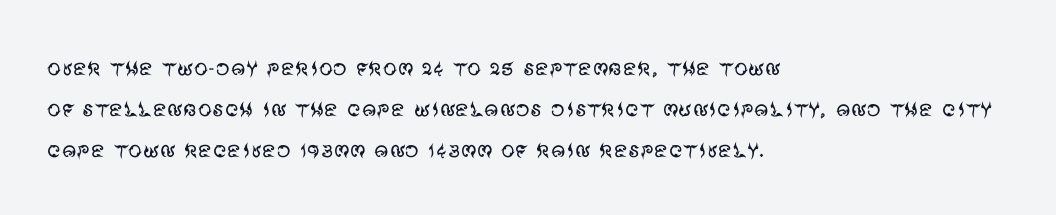
{"serif": "no", "italic": "no", "bold": "no", "weight": "regular", "width": "normal", "stroke_contrast": "medium", "x_height": "large", "monospaced": "no", "underline": "no", "align": "left", "line_spacing": "normal", "line_spacing_ratio": 1.47, "letter_spacing": "normal", "letter_spacing_em": 0.0, "glyph_px": 28}
